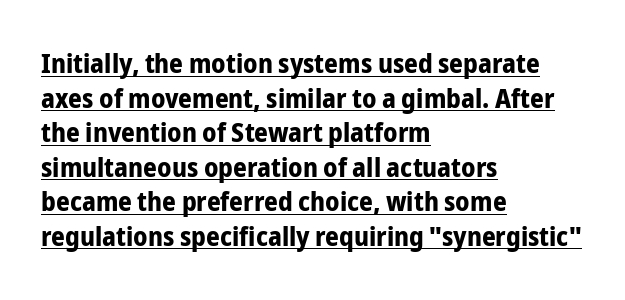
The compositor pushed each line to the left boundary. This block has exactly the height ordinary leading produces. Style check: upright. Each word holds together tightly as a unit, with standard inter-letter gaps.
